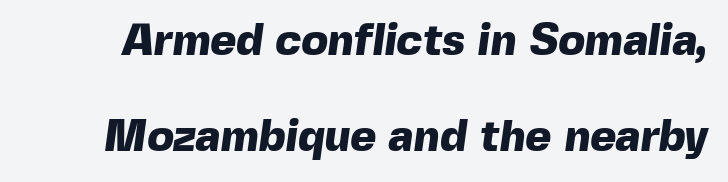
{"serif": "no", "bold": "yes", "weight": "heavy", "width": "normal", "x_height": "medium", "monospaced": "no", "underline": "no", "line_spacing": "loose", "line_spacing_ratio": 2.18, "letter_spacing": "normal", "letter_spacing_em": 0.0, "glyph_px": 44}
